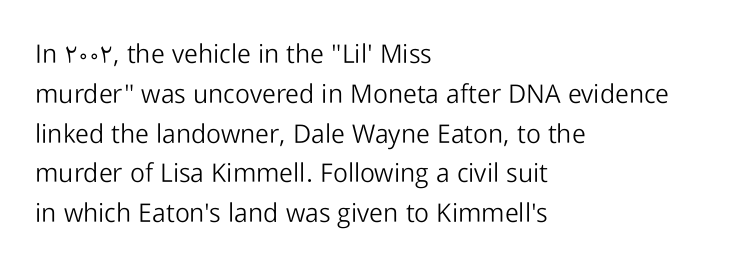
The image shows 26 px text type, upright; set left-aligned, normal line spacing (1.53x), normal letter spacing, not underlined.
